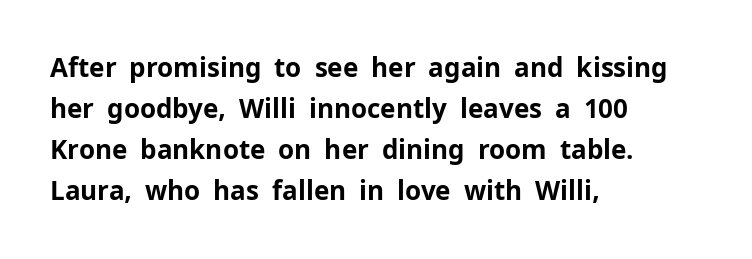
{"italic": "no", "bold": "yes", "underline": "no", "align": "left", "line_spacing": "normal", "line_spacing_ratio": 1.58, "letter_spacing": "normal", "letter_spacing_em": 0.0, "glyph_px": 26}
